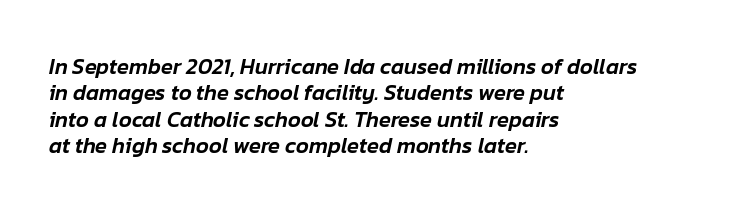
Visually the block forms a straight wall on the left and a jagged coastline on the right. Just letters on the line, the space beneath them empty. A typesetter would call this zero additional tracking. An italicized treatment has been applied to the whole sample.
